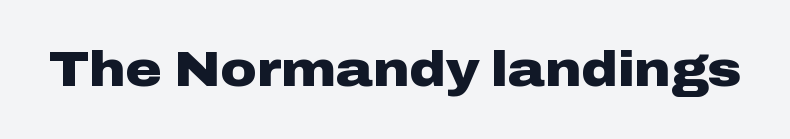
The image shows 50 px heavy, wide sans-serif type, upright; set normal letter spacing, not underlined; low stroke contrast and a medium x-height.
